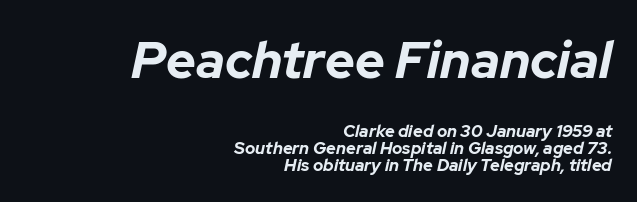
{"italic": "yes", "lean": "right", "slant_degrees": 12, "bold": "yes", "weight": "bold", "width": "normal", "stroke_contrast": "low", "x_height": "medium", "monospaced": "no", "underline": "no", "align": "right", "line_spacing": "tight", "line_spacing_ratio": 1.0, "letter_spacing": "normal", "letter_spacing_em": 0.0, "larger_block": "first", "size_ratio": 3.06, "glyph_px": 52}
